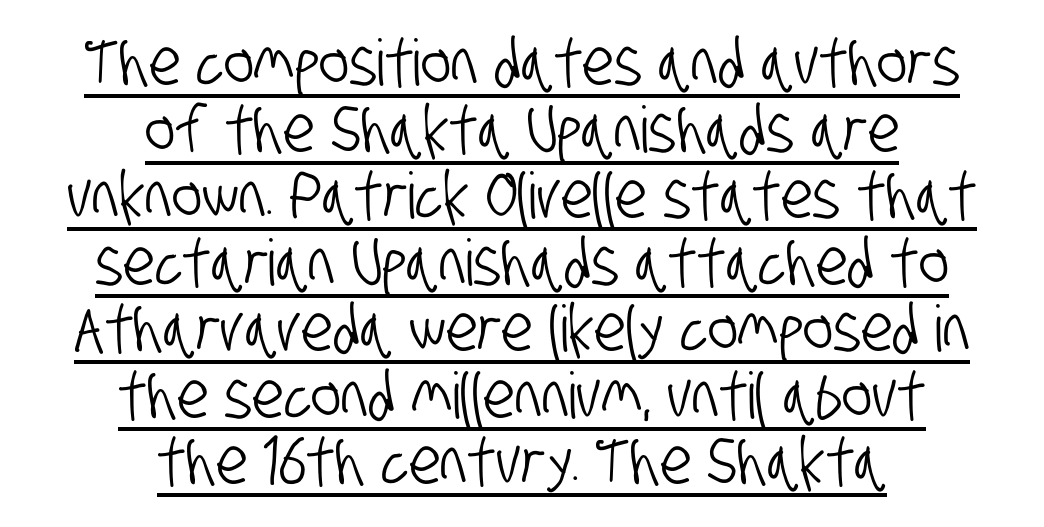
{"serif": "no", "width": "condensed", "stroke_contrast": "low", "x_height": "large", "monospaced": "no", "underline": "yes", "align": "center", "line_spacing": "tight", "line_spacing_ratio": 1.04, "letter_spacing": "normal", "letter_spacing_em": 0.0, "glyph_px": 64}
